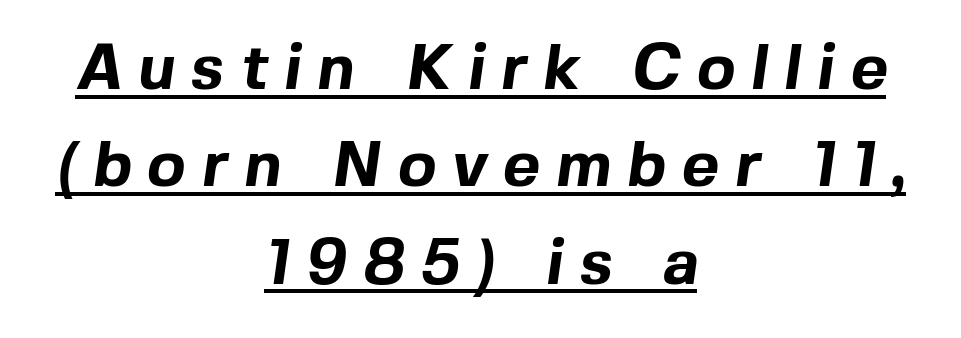
The image shows 64 px bold sans-serif type; set centered, normal line spacing (1.52x), unusually wide letter spacing (+0.25 em), underlined; a medium x-height.
